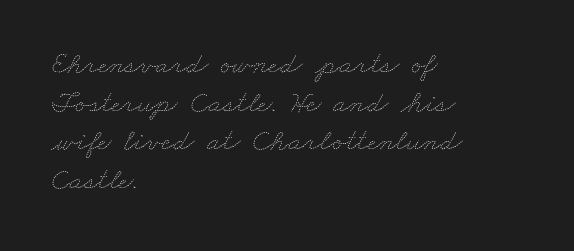
Q: Is the text bold? A: No.
Q: Is the text underlined? A: No.
Q: How is the paragraph aligned? A: Left-aligned.
Q: Is the spacing between letters normal or unusually wide? A: Normal.
Q: Is the spacing between lines tight, normal or loose? A: Normal.
Q: Width (condensed, normal, or wide)? A: Wide.
Q: Stroke contrast? A: Medium.
Q: x-height? A: Small.
Q: Monospaced? A: No.
